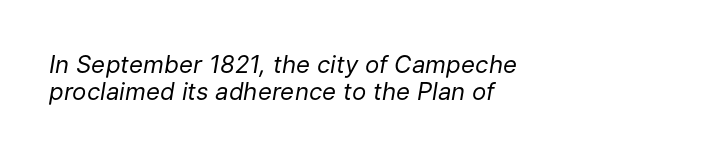
The image shows 24 px text type, italic (leaning right); set left-aligned, tight line spacing (1.11x), normal letter spacing, not underlined.
